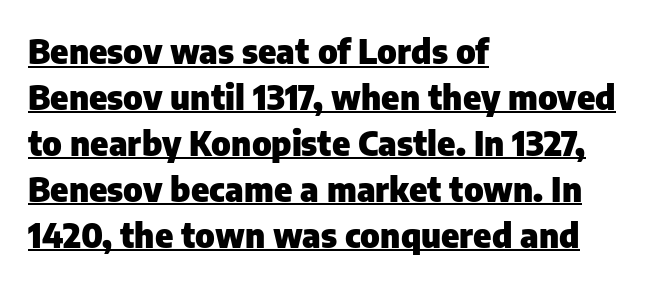
Regular leading. Every row of glyphs begins at an identical x-position on the left. The letterforms sit shoulder to shoulder at normal distance. Heavy, bold letterforms.
